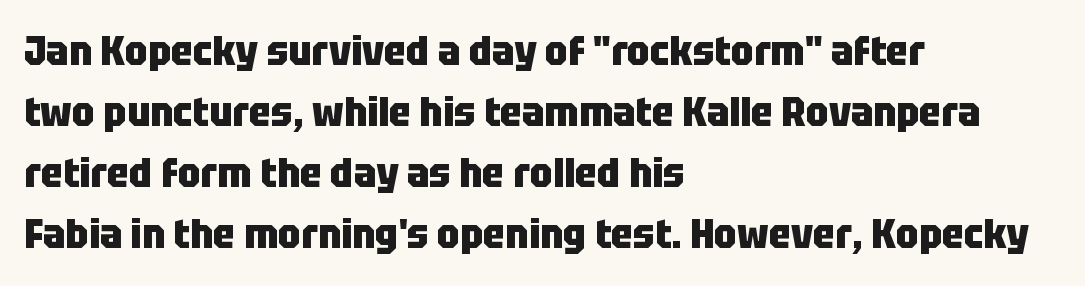
Q: Is the text bold? A: Yes.
Q: Is the text italic (slanted)? A: No, it is upright.
Q: Is the typeface a serif or a sans-serif typeface? A: Sans-serif.
Q: Is the text underlined? A: No.
Q: How is the paragraph aligned? A: Left-aligned.
Q: Is the spacing between letters normal or unusually wide? A: Normal.
Q: Is the spacing between lines tight, normal or loose? A: Normal.
Q: Width (condensed, normal, or wide)? A: Condensed.
Q: Stroke contrast? A: Low.
Q: x-height? A: Large.
Q: Monospaced? A: No.
